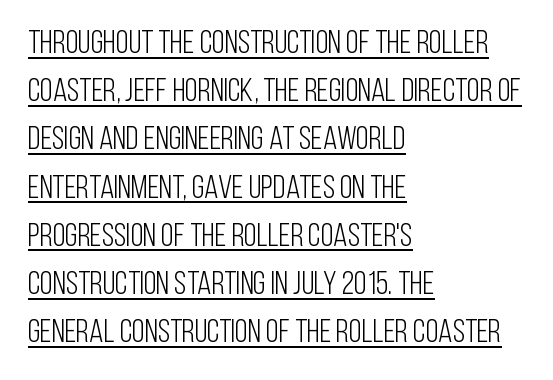
The image shows 33 px light, condensed sans-serif type, upright; set left-aligned, normal line spacing (1.46x), normal letter spacing, underlined; low stroke contrast and a large x-height.
